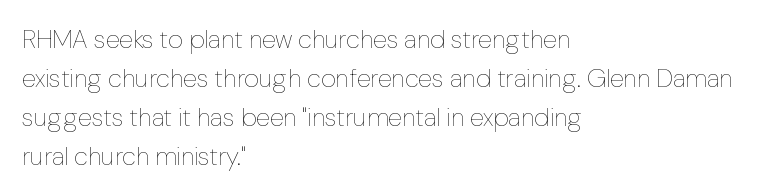
{"italic": "no", "bold": "no", "underline": "no", "align": "left", "line_spacing": "normal", "line_spacing_ratio": 1.5, "letter_spacing": "normal", "letter_spacing_em": 0.0, "glyph_px": 26}
